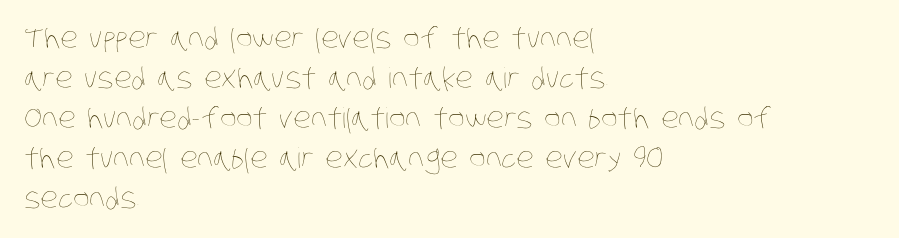
Students, observe: this is what conventionally led text looks like. The letters advance in unequal steps, a hallmark of proportional type. This rendering features lettering with no underline. The rag falls on the right side of this text block. Here the glyphs are tracked normally, forming tight word shapes. The weight would be labelled regular, book, light, or lighter still.
